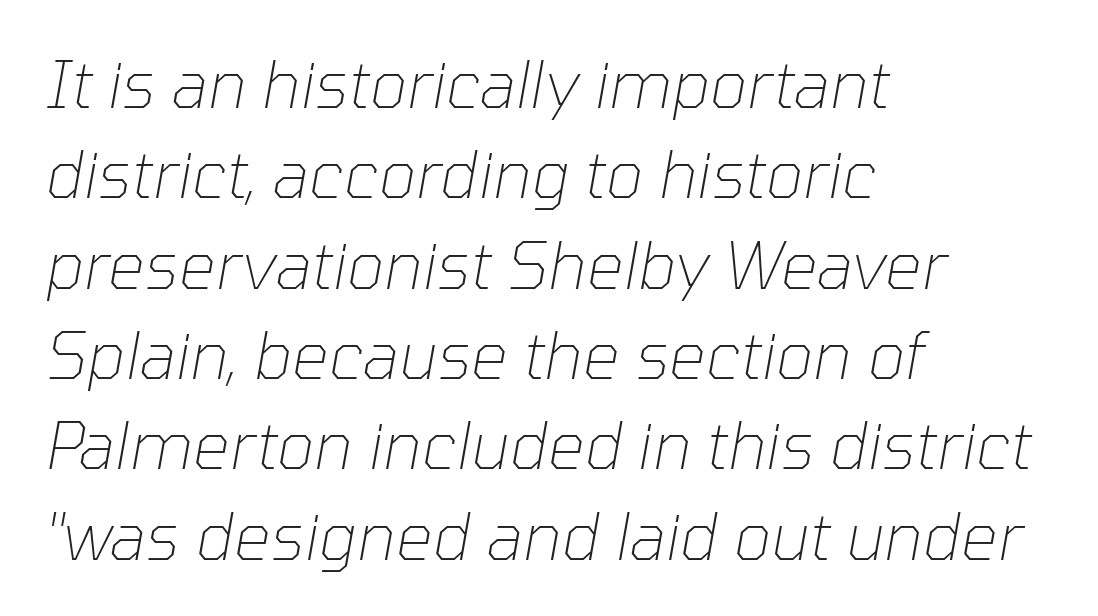
Q: Is the text bold? A: No.
Q: Is the text italic (slanted)? A: Yes, it leans right by about 10 degrees.
Q: Is the text underlined? A: No.
Q: How is the paragraph aligned? A: Left-aligned.
Q: Is the spacing between letters normal or unusually wide? A: Normal.
Q: Is the spacing between lines tight, normal or loose? A: Normal.
Q: Width (condensed, normal, or wide)? A: Normal.
Q: Stroke contrast? A: Low.
Q: x-height? A: Medium.
Q: Monospaced? A: No.
